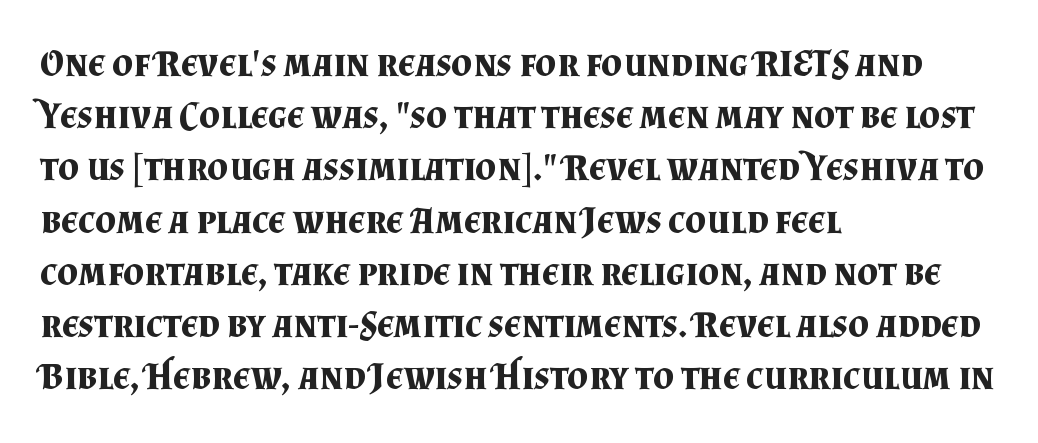
The image shows 37 px bold serif type, upright; set left-aligned, normal line spacing (1.41x), normal letter spacing, not underlined; medium stroke contrast and a small x-height.
